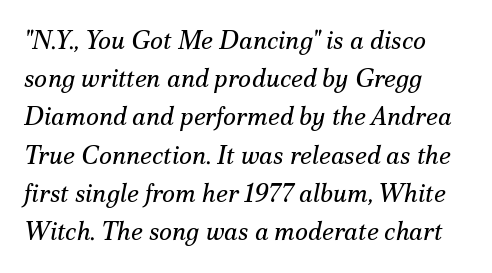
The baseline area is clear. Observe the lean: these are italic letterforms. Standard letterfit; no display-style spreading of the glyphs. Reading down the column, the eye jumps a familiar distance to each next line.
